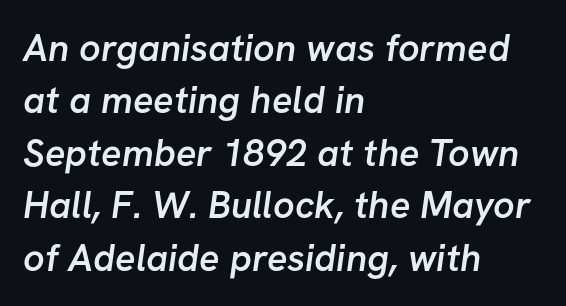
The image shows 38 px semibold sans-serif type; set left-aligned, normal line spacing (1.38x), normal letter spacing, not underlined; low stroke contrast and a medium x-height.
